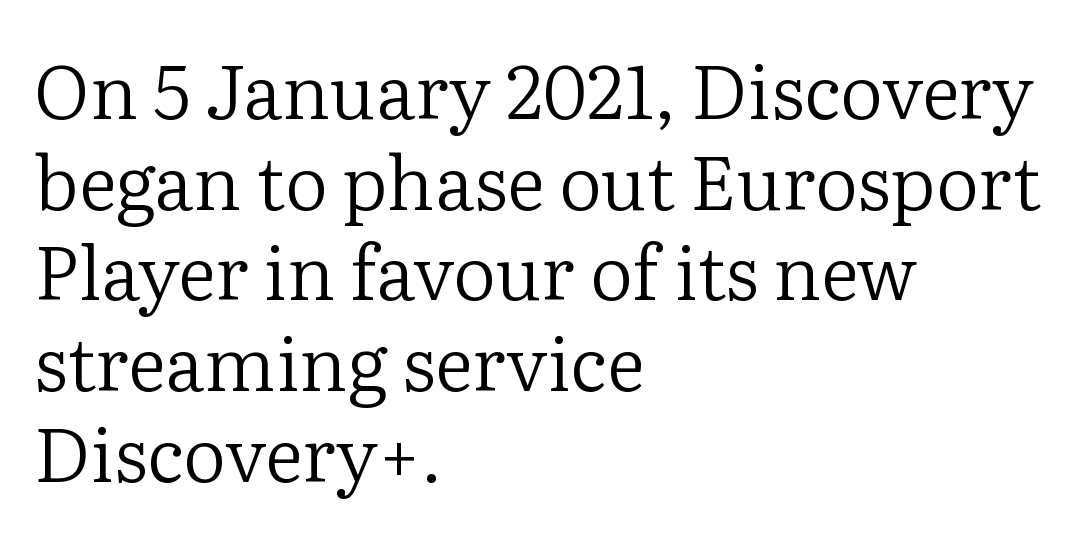
Q: Is the text bold? A: No.
Q: Is the text italic (slanted)? A: No, it is upright.
Q: Is the typeface a serif or a sans-serif typeface? A: Serif.
Q: Is the text underlined? A: No.
Q: How is the paragraph aligned? A: Left-aligned.
Q: Is the spacing between letters normal or unusually wide? A: Normal.
Q: Width (condensed, normal, or wide)? A: Normal.
Q: Stroke contrast? A: Low.
Q: x-height? A: Medium.
Q: Monospaced? A: No.
